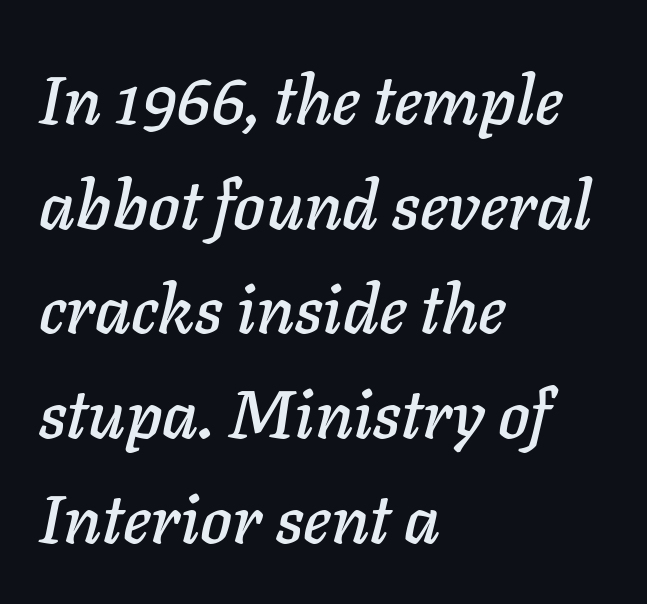
The passage shown is typed in a proportional face where columns would drift. An italicized treatment has been applied to the whole sample. The tracking reads as untouched default to a designer's eye. Does the leading feel generous? No, just average. These lines are set flush left with a ragged right edge. The foot of each line stays bare and open.
